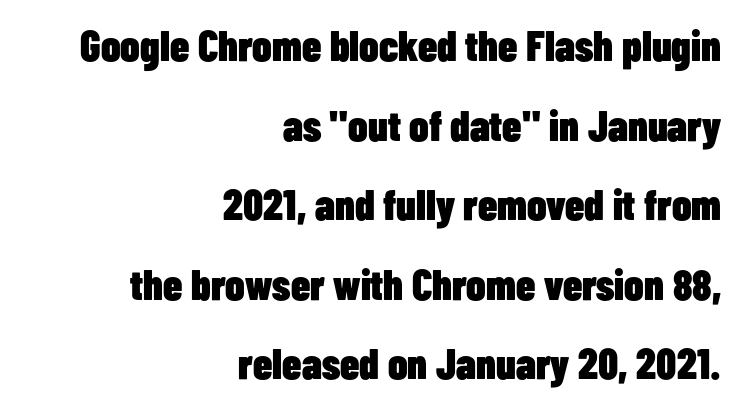
Q: Is the text bold? A: Yes.
Q: Is the text italic (slanted)? A: No, it is upright.
Q: Is the typeface a serif or a sans-serif typeface? A: Sans-serif.
Q: Is the text underlined? A: No.
Q: How is the paragraph aligned? A: Right-aligned.
Q: Is the spacing between letters normal or unusually wide? A: Normal.
Q: Width (condensed, normal, or wide)? A: Condensed.
Q: Stroke contrast? A: Low.
Q: x-height? A: Medium.
Q: Monospaced? A: No.
